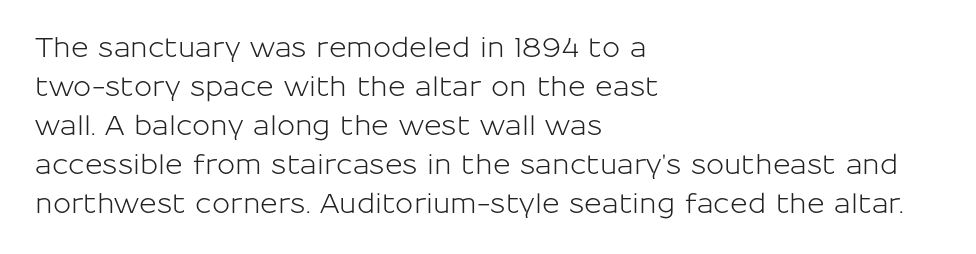
{"italic": "no", "underline": "no", "align": "left", "line_spacing": "normal", "line_spacing_ratio": 1.44, "letter_spacing": "normal", "letter_spacing_em": 0.0, "glyph_px": 27}
